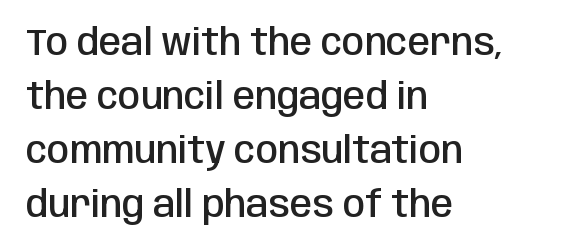
The image shows 36 px semibold, condensed sans-serif type, upright; set left-aligned, normal line spacing (1.5x), normal letter spacing, not underlined; low stroke contrast and a large x-height.
